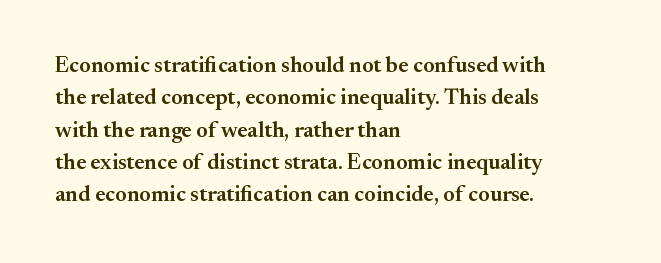
One glance says typical: line gaps are just what's usual. Type without underlining. The passage is arranged the way most books set body copy — flush left. The passage shown has conventional tracking throughout.
